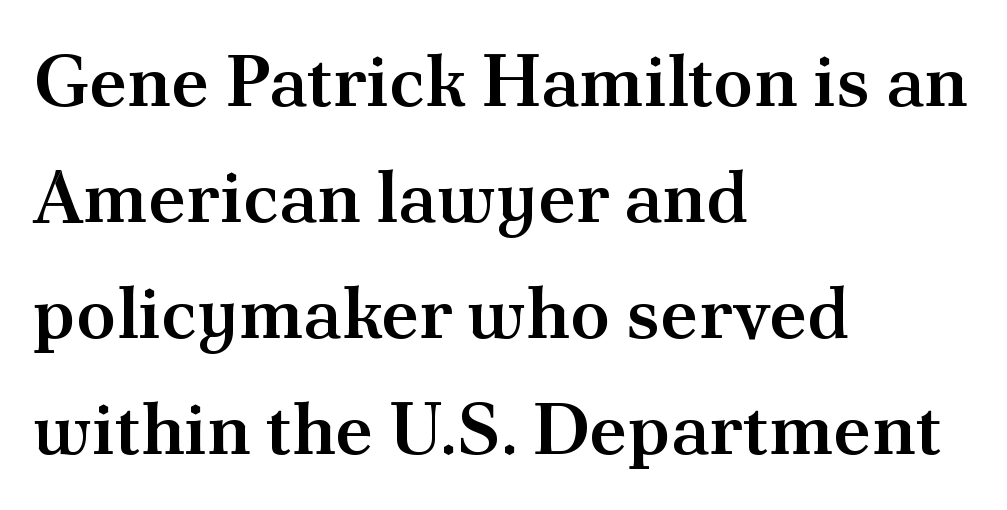
The image shows 73 px semibold serif type, upright; set left-aligned, normal line spacing (1.59x), normal letter spacing, not underlined; medium stroke contrast and a small x-height.
